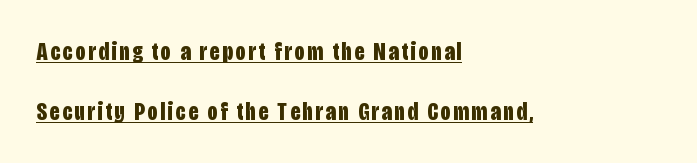
The image shows 25 px bold type, upright; set left-aligned, loose line spacing (2.39x), underlined.
